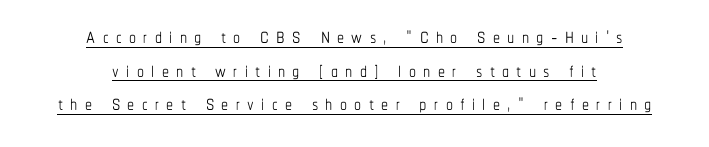
A typographer would call this underscored text. You can tell it's not italic because the verticals are truly vertical. Display-style spreading of the glyphs; the letterfit is very open. Stem width sits at or under what a default text font uses. The face used here is proportionally spaced, like ordinary book or web type. Where is the straight margin? There isn't one; the lines are centered.
